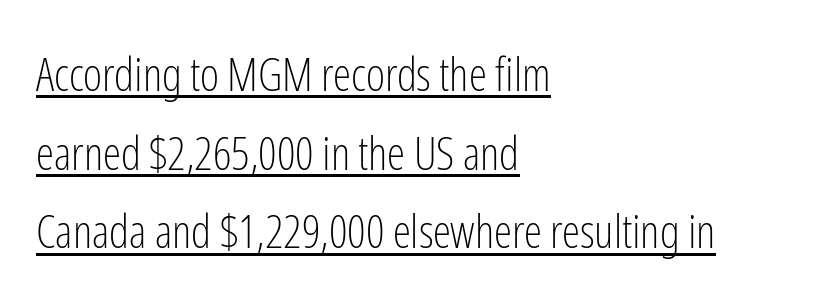
The font's upright variant was chosen for this text. Font category for this specimen: sans-serif. Caption: standard tracking, unaltered. The lettering is marked with a stroke running underneath it. Stroke thickness stays within the range of a standard reading face or lighter.
